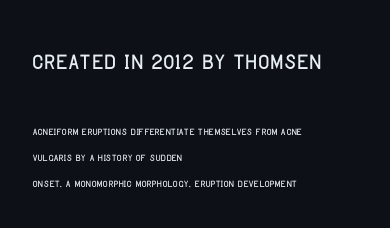
Italic? Not at all — the glyphs are vertical. These lines are set flush left with a ragged right edge. Each word holds together tightly as a unit, with standard inter-letter gaps. Size contrast runs from large at the top to small at the bottom. This sample has the flowing, uneven cadence of proportional lettering. Honestly, there is no underline to notice here at all.
